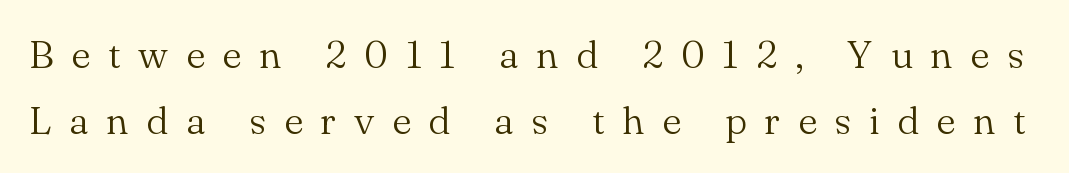
{"serif": "yes", "italic": "no", "bold": "no", "weight": "light", "width": "normal", "stroke_contrast": "medium", "x_height": "small", "monospaced": "no", "underline": "no", "line_spacing": "normal", "line_spacing_ratio": 1.69, "letter_spacing": "wide", "letter_spacing_em": 0.45, "glyph_px": 39}
